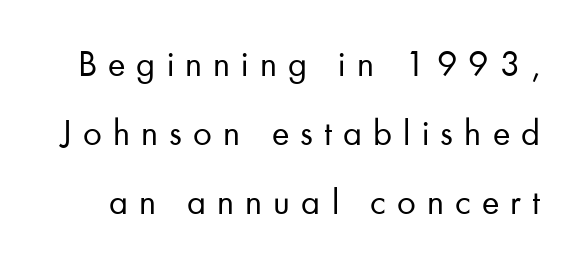
Q: Is the text bold? A: No.
Q: Is the text italic (slanted)? A: No, it is upright.
Q: Is the typeface a serif or a sans-serif typeface? A: Sans-serif.
Q: Is the text underlined? A: No.
Q: Is the spacing between letters normal or unusually wide? A: Unusually wide.
Q: Width (condensed, normal, or wide)? A: Normal.
Q: Stroke contrast? A: Low.
Q: x-height? A: Small.
Q: Monospaced? A: No.
